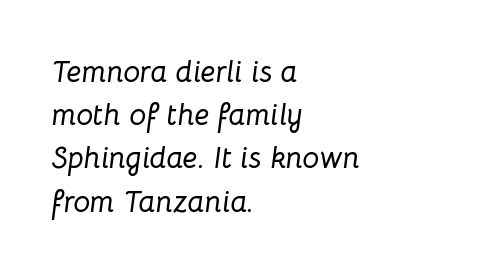
The image shows 30 px text type, italic (leaning right); set left-aligned, normal line spacing (1.44x), normal letter spacing, not underlined; low stroke contrast and a medium x-height.
